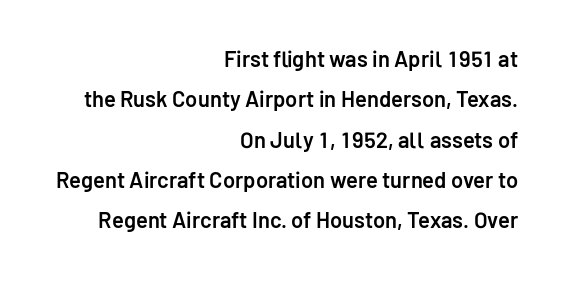
The image shows 22 px text type, upright; set right-aligned, line spacing 1.83x, normal letter spacing, not underlined.
